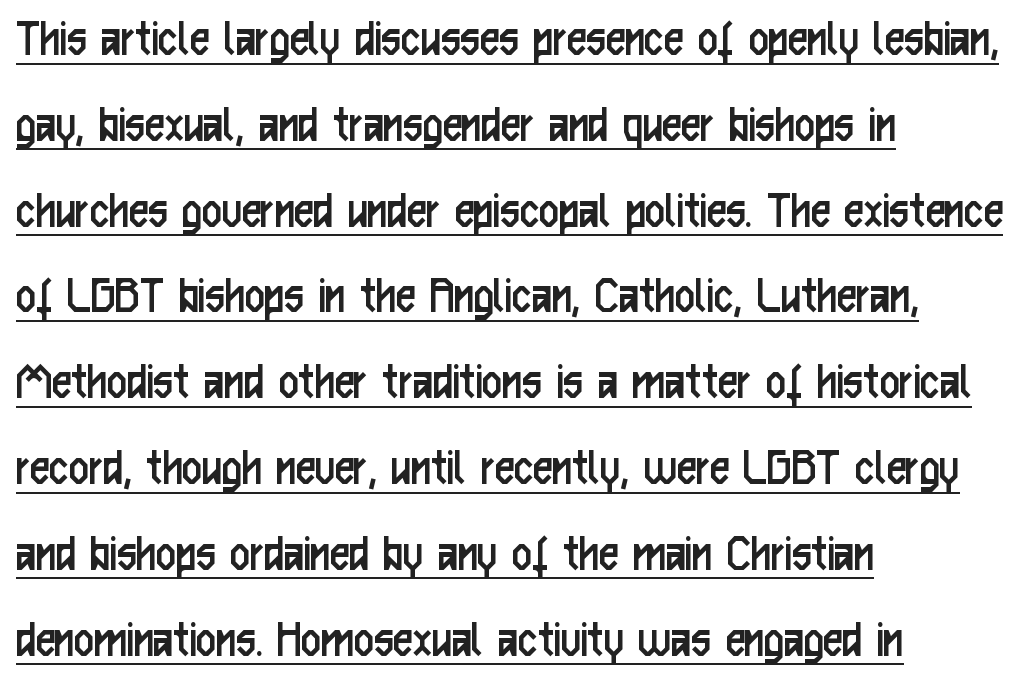
The image shows 55 px regular-weight, condensed sans-serif type, upright; set left-aligned, normal line spacing (1.56x), normal letter spacing, underlined; low stroke contrast and a medium x-height.
